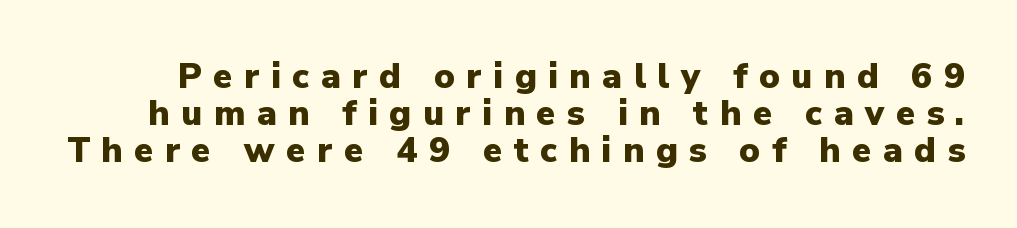
The image shows 35 px heavy sans-serif type, upright; set tight line spacing (1.06x), unusually wide letter spacing (+0.33 em), not underlined; low stroke contrast and a medium x-height.
